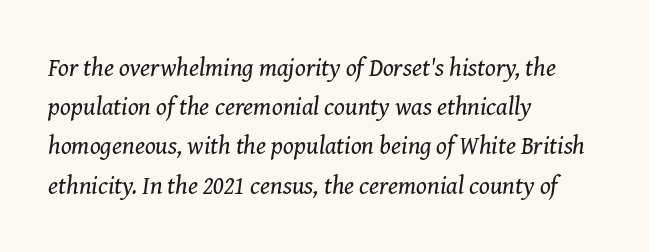
Q: Is the text bold? A: No.
Q: Is the text italic (slanted)? A: Yes, it leans right by about 8 degrees.
Q: Is the text underlined? A: No.
Q: How is the paragraph aligned? A: Left-aligned.
Q: Is the spacing between letters normal or unusually wide? A: Normal.
Q: Is the spacing between lines tight, normal or loose? A: Normal.
